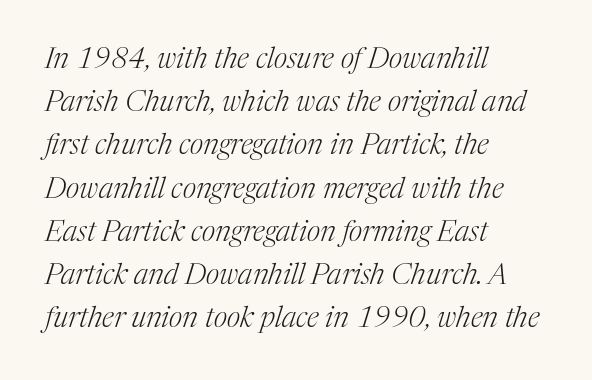
Q: Is the text bold? A: No.
Q: Is the text italic (slanted)? A: Yes, it leans right by about 17 degrees.
Q: Is the typeface a serif or a sans-serif typeface? A: Serif.
Q: Is the text underlined? A: No.
Q: How is the paragraph aligned? A: Left-aligned.
Q: Is the spacing between letters normal or unusually wide? A: Normal.
Q: Is the spacing between lines tight, normal or loose? A: Normal.
Q: Width (condensed, normal, or wide)? A: Normal.
Q: Stroke contrast? A: Medium.
Q: x-height? A: Medium.
Q: Monospaced? A: No.
